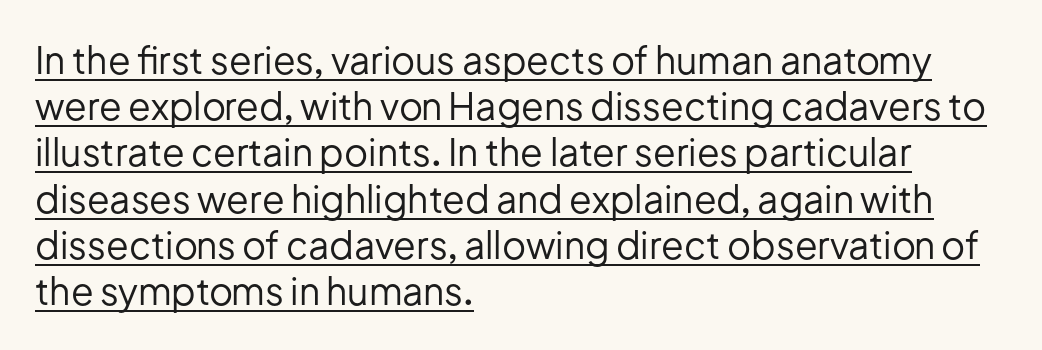
{"serif": "no", "italic": "no", "bold": "no", "weight": "regular", "width": "normal", "stroke_contrast": "low", "x_height": "medium", "monospaced": "no", "underline": "yes", "align": "left", "line_spacing": "normal", "line_spacing_ratio": 1.25, "letter_spacing": "normal", "letter_spacing_em": 0.0, "glyph_px": 37}
